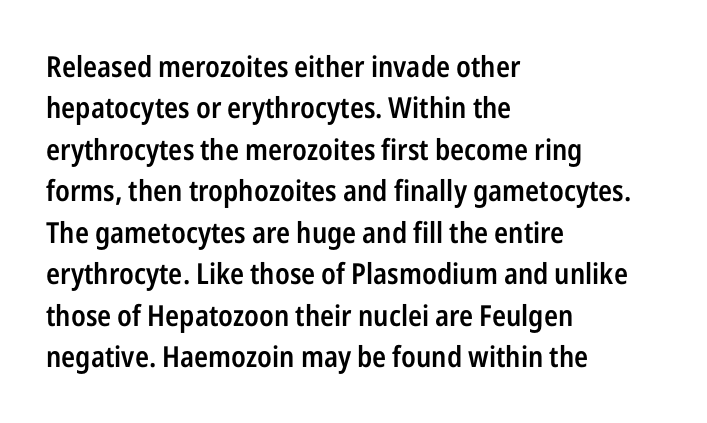
The image shows 29 px semibold, condensed sans-serif type, upright; set left-aligned, normal line spacing (1.43x), normal letter spacing, not underlined; low stroke contrast and a medium x-height.
